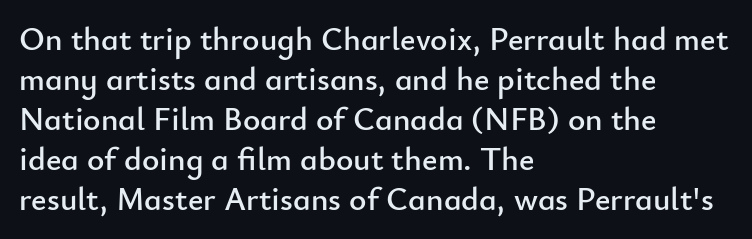
Q: Is the text italic (slanted)? A: No, it is upright.
Q: Is the typeface a serif or a sans-serif typeface? A: Sans-serif.
Q: Is the text underlined? A: No.
Q: How is the paragraph aligned? A: Left-aligned.
Q: Is the spacing between letters normal or unusually wide? A: Normal.
Q: Width (condensed, normal, or wide)? A: Normal.
Q: Stroke contrast? A: Low.
Q: x-height? A: Small.
Q: Monospaced? A: No.
